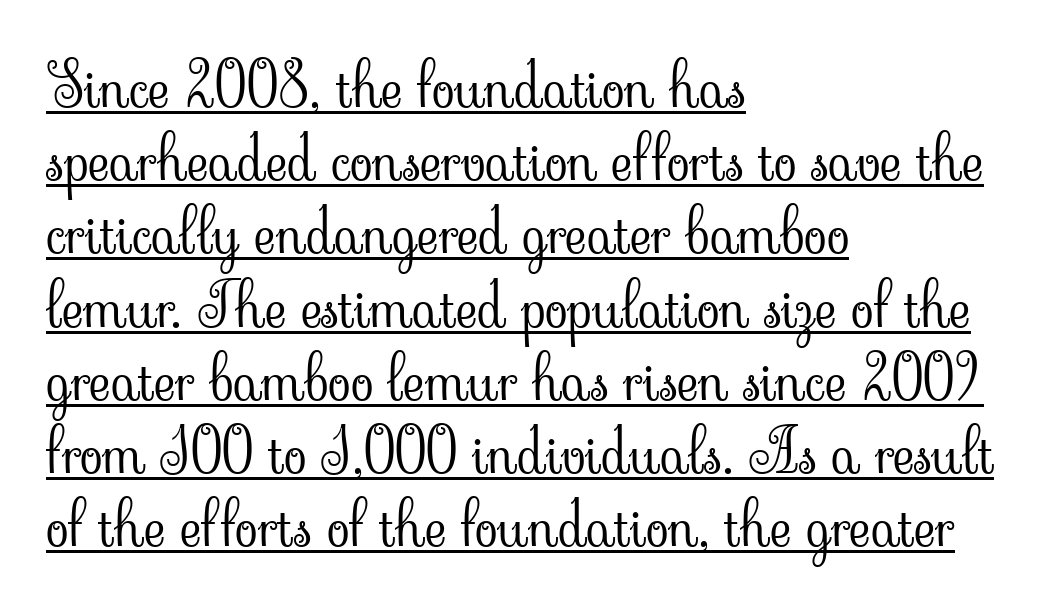
The image shows 60 px light serif type, upright; set left-aligned, line spacing 1.22x, normal letter spacing, underlined; low stroke contrast and a small x-height.
